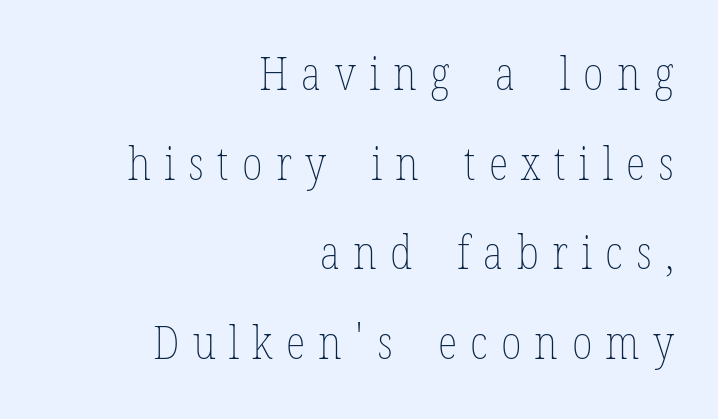
{"italic": "no", "bold": "no", "weight": "thin", "width": "condensed", "stroke_contrast": "low", "x_height": "medium", "monospaced": "no", "underline": "no", "align": "right", "line_spacing": "loose", "line_spacing_ratio": 1.95, "letter_spacing": "wide", "letter_spacing_em": 0.29, "glyph_px": 46}
